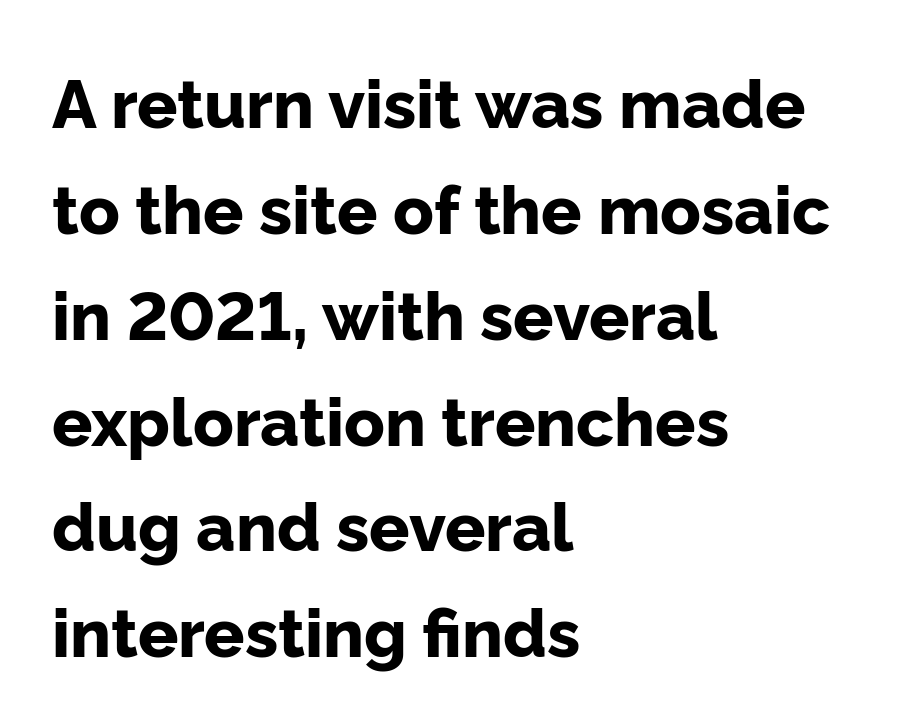
The image shows 67 px bold sans-serif type, upright; set left-aligned, normal line spacing (1.58x), normal letter spacing, not underlined; low stroke contrast and a medium x-height.
